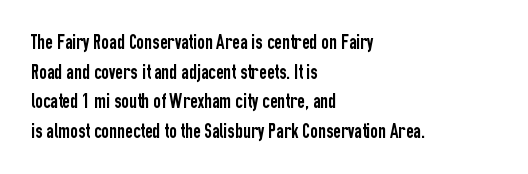
{"italic": "no", "underline": "no", "align": "left", "line_spacing": "normal", "line_spacing_ratio": 1.41, "letter_spacing": "normal", "letter_spacing_em": 0.0, "glyph_px": 21}
